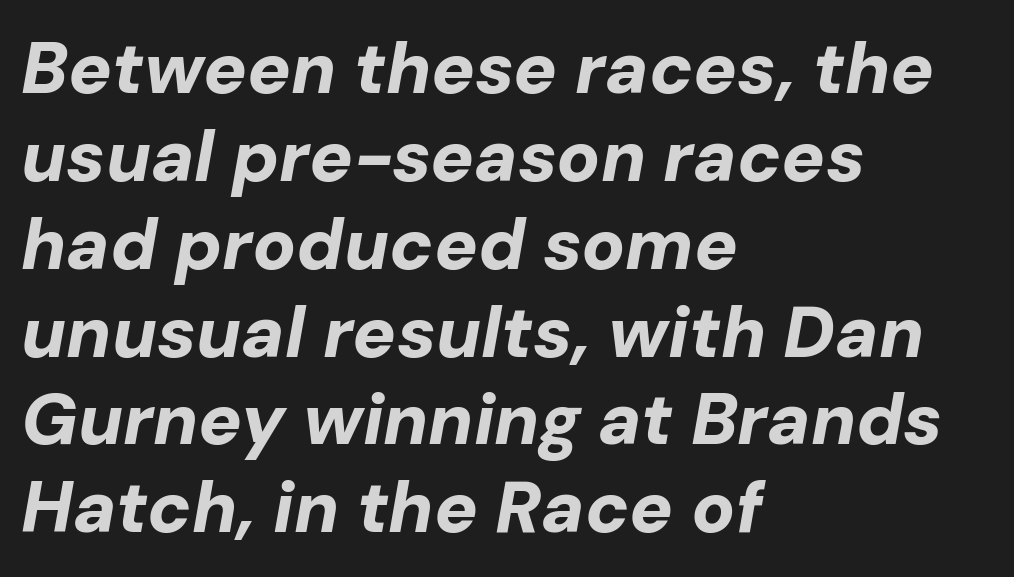
{"italic": "yes", "lean": "right", "slant_degrees": 10, "bold": "yes", "weight": "bold", "width": "normal", "stroke_contrast": "low", "x_height": "medium", "monospaced": "no", "underline": "no", "align": "left", "line_spacing_ratio": 1.22, "letter_spacing": "normal", "letter_spacing_em": 0.0, "glyph_px": 72}
